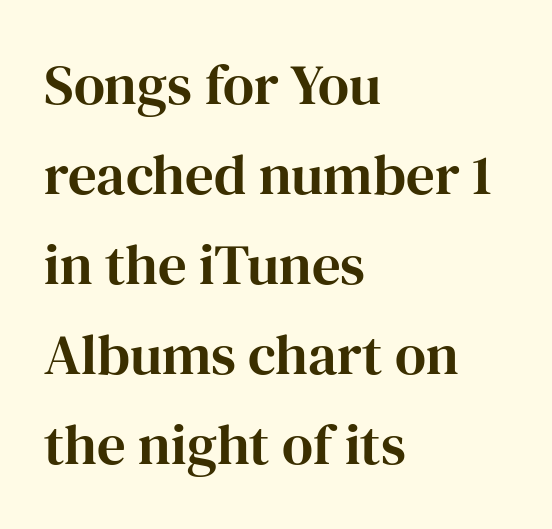
The glyphs in this specimen are seriffed. The specimen omits any rule beneath the text block's lines. Evenly set lines give the paragraph a standard silhouette. Tracking here is standard; glyphs follow each other at the usual distance. The lettering holds an erect, upright posture throughout. The letters advance in unequal steps, a hallmark of proportional type.
